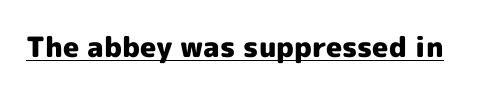
The face used here is proportionally spaced, like ordinary book or web type. Does the lettering tilt? It doesn't — this is upright. Font category for this specimen: sans-serif. Heft: maximum for text — a bold. Characters follow at the spacing the type designer built in. What decoration does the sample have? An underline.
